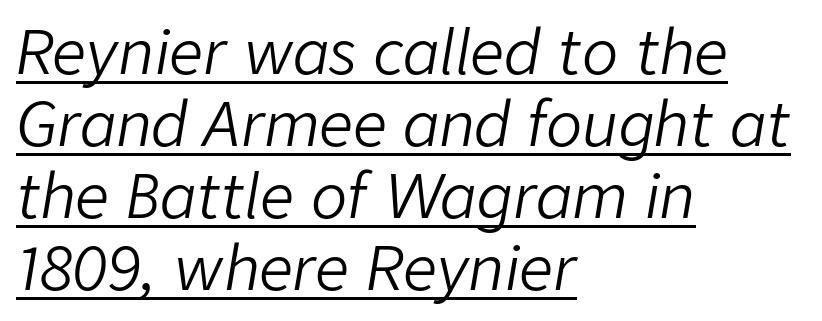
What stands out about the letter spacing? Nothing — it is the standard amount. This is not heavy type; no bold has been used. Think of a printed novel: that variable character pitch is what you see here. Does the copy run flush right? No — it runs flush left. Is there an underline? Yes — a line sits under the letters.
